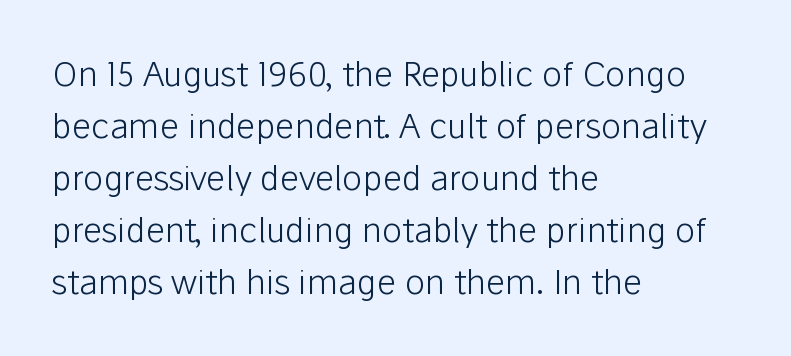
Quick note: not italic, upright. This rendering leaves character spacing at its baseline value. Successive baselines arrive at the customary interval. The typeface has the unassuming heft of standard copy or less. In CSS terms this would be text-align: left. The face used here is proportionally spaced, like ordinary book or web type.
